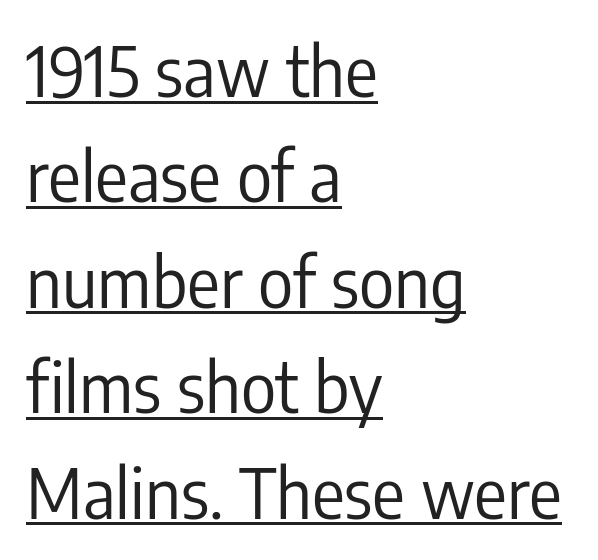
The image shows 68 px regular-weight, condensed sans-serif type, upright; set left-aligned, normal line spacing (1.55x), normal letter spacing, underlined; low stroke contrast and a medium x-height.
